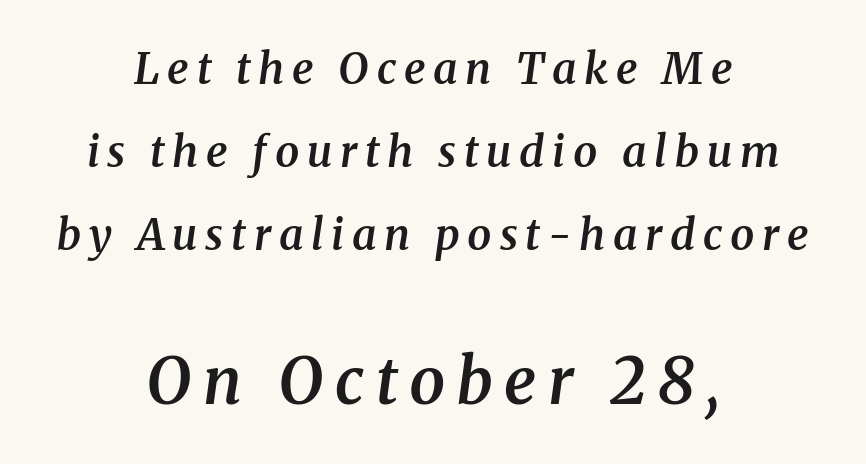
{"serif": "yes", "italic": "yes", "lean": "right", "slant_degrees": 8, "bold": "semi", "weight": "semibold", "width": "normal", "stroke_contrast": "medium", "x_height": "medium", "monospaced": "no", "underline": "no", "align": "center", "line_spacing": "loose", "line_spacing_ratio": 1.93, "larger_block": "second", "size_ratio": 1.49, "glyph_px": 64}
